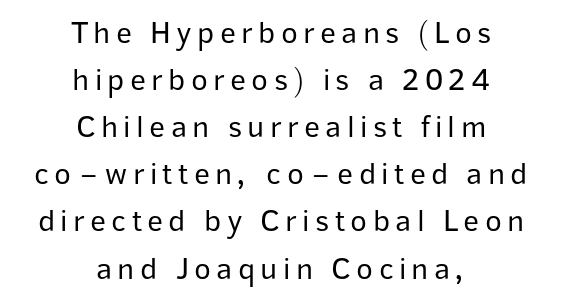
{"serif": "no", "italic": "no", "bold": "no", "weight": "regular", "width": "normal", "stroke_contrast": "low", "x_height": "medium", "monospaced": "no", "underline": "no", "align": "center", "line_spacing": "normal", "line_spacing_ratio": 1.52, "glyph_px": 31}
